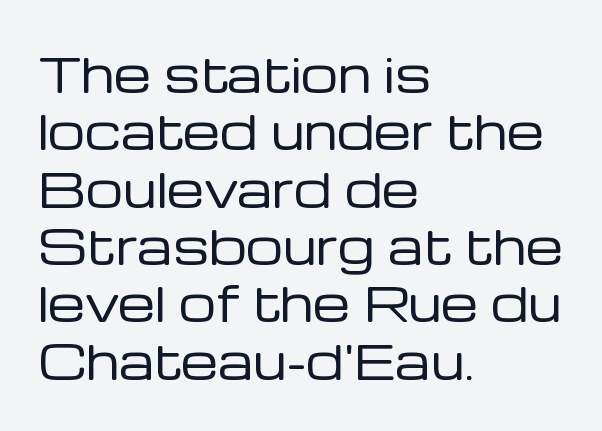
{"serif": "no", "italic": "no", "bold": "no", "weight": "regular", "width": "normal", "stroke_contrast": "low", "x_height": "medium", "monospaced": "no", "underline": "no", "align": "left", "line_spacing_ratio": 1.22, "letter_spacing": "normal", "letter_spacing_em": 0.0, "glyph_px": 47}
